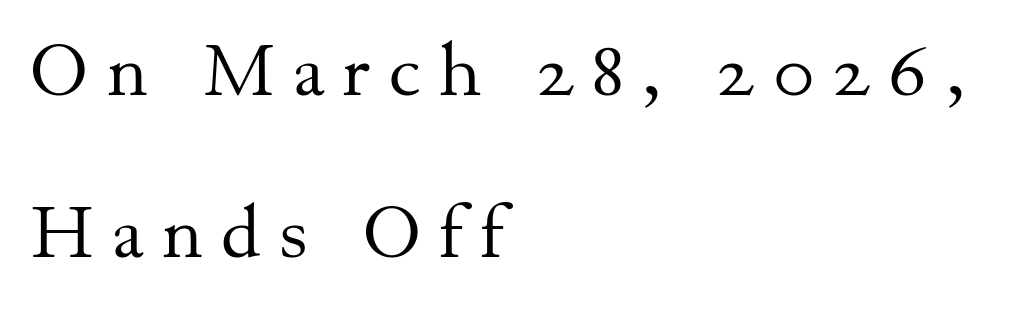
Q: Is the text bold? A: No.
Q: Is the text italic (slanted)? A: No, it is upright.
Q: Is the typeface a serif or a sans-serif typeface? A: Serif.
Q: Is the text underlined? A: No.
Q: How is the paragraph aligned? A: Left-aligned.
Q: Is the spacing between letters normal or unusually wide? A: Unusually wide.
Q: Is the spacing between lines tight, normal or loose? A: Loose.
Q: Width (condensed, normal, or wide)? A: Normal.
Q: Stroke contrast? A: Medium.
Q: x-height? A: Small.
Q: Monospaced? A: No.
